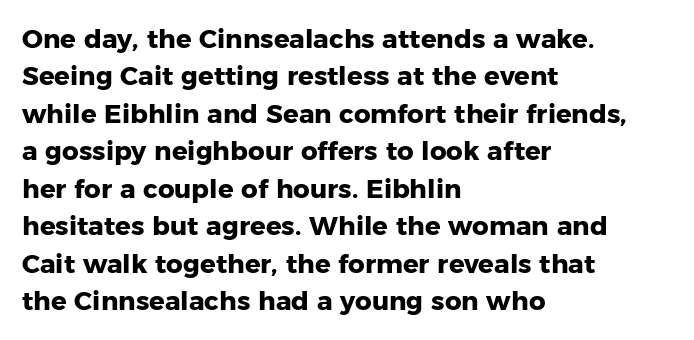
{"italic": "no", "bold": "yes", "underline": "no", "align": "left", "line_spacing": "normal", "line_spacing_ratio": 1.44, "letter_spacing": "normal", "letter_spacing_em": 0.0, "glyph_px": 26}
